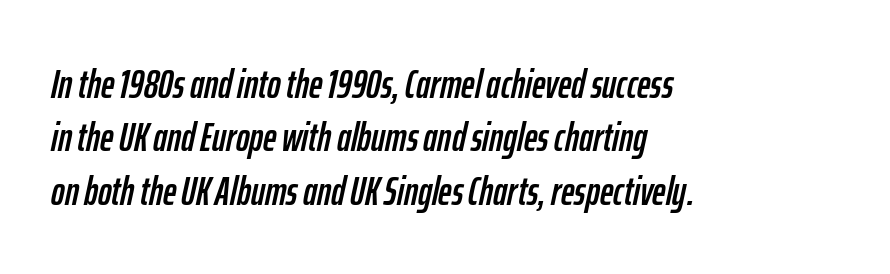
The image shows 41 px condensed type, italic (leaning right); set left-aligned, normal line spacing (1.3x), normal letter spacing, not underlined; low stroke contrast and a medium x-height.
